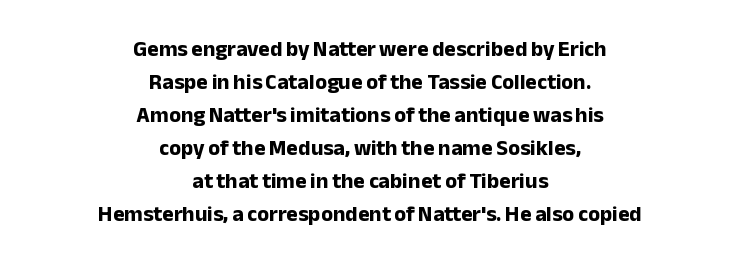
{"italic": "no", "bold": "yes", "underline": "no", "align": "center", "line_spacing": "normal", "line_spacing_ratio": 1.5, "letter_spacing": "normal", "letter_spacing_em": 0.0, "glyph_px": 22}
